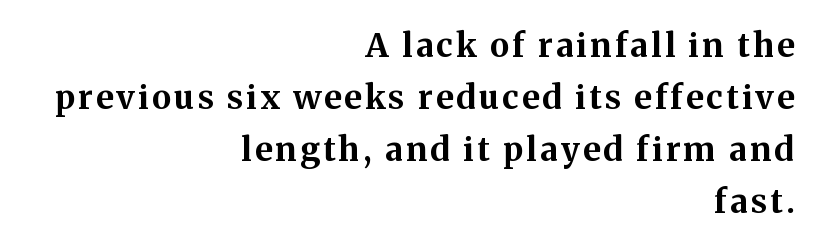
The image shows 33 px bold serif type, upright; set right-aligned, normal line spacing (1.58x), not underlined; medium stroke contrast and a medium x-height.
